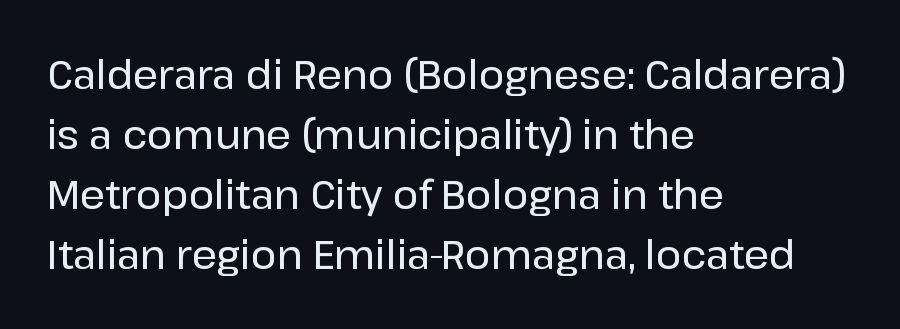
{"serif": "no", "italic": "no", "width": "normal", "stroke_contrast": "low", "x_height": "medium", "monospaced": "no", "underline": "no", "align": "left", "line_spacing": "normal", "line_spacing_ratio": 1.54, "letter_spacing": "normal", "letter_spacing_em": 0.0, "glyph_px": 39}
